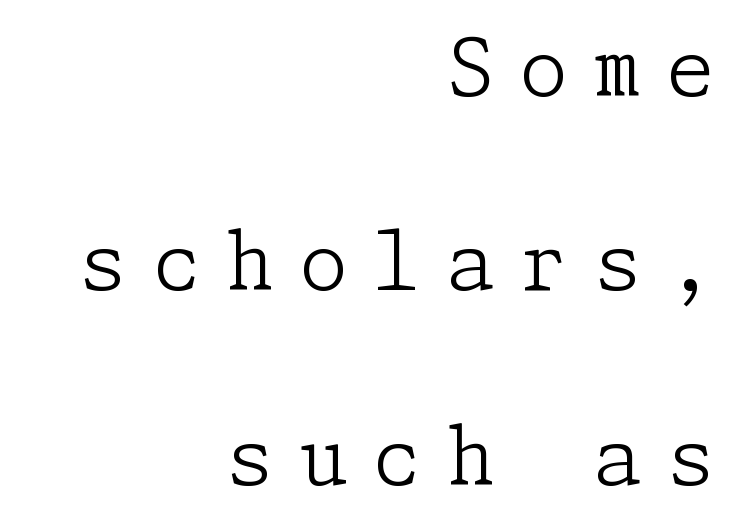
Q: Is the text bold? A: No.
Q: Is the text italic (slanted)? A: No, it is upright.
Q: Is the typeface a serif or a sans-serif typeface? A: Serif.
Q: Is the text underlined? A: No.
Q: How is the paragraph aligned? A: Right-aligned.
Q: Is the spacing between letters normal or unusually wide? A: Unusually wide.
Q: Is the spacing between lines tight, normal or loose? A: Loose.
Q: Width (condensed, normal, or wide)? A: Normal.
Q: Stroke contrast? A: Low.
Q: x-height? A: Medium.
